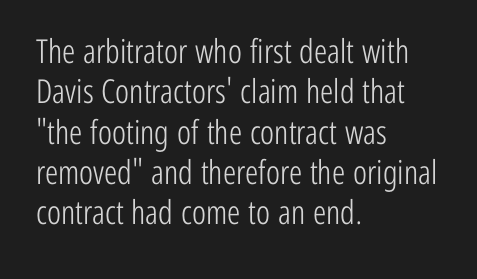
Each letter keeps its own natural width here, so spacing adapts to shape. Each stroke keeps to a modest, everyday thickness or less. Descender tails drop into unmarked territory. These lines were composed using upright roman letters.
